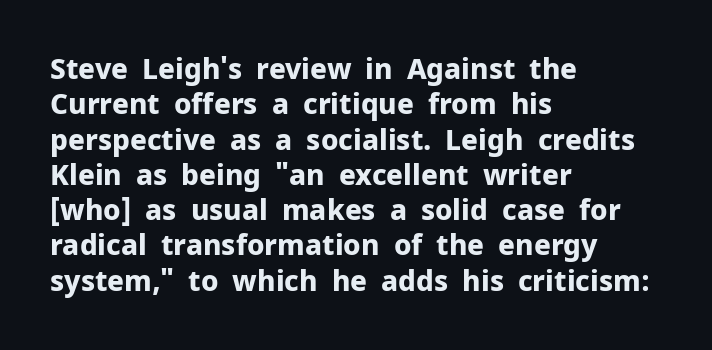
The specimen omits any rule beneath the text block's lines. Characters follow at the spacing the type designer built in. If you measured baseline to baseline, you'd find a middling distance. This rendering uses left alignment, leaving the right contour irregular. Look at the bottom of the vertical strokes: they stop flat, with no serifs.
